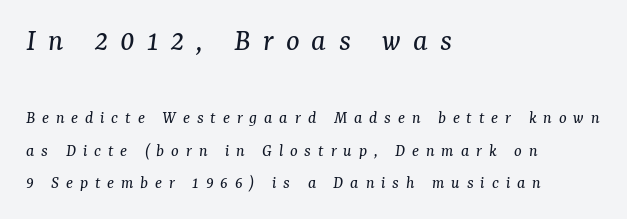
The image shows 32 px regular-weight serif type, italic (leaning right); set left-aligned, line spacing 1.8x, unusually wide letter spacing (+0.38 em), not underlined; the first (top) block is 1.78x larger; medium stroke contrast and a medium x-height.
